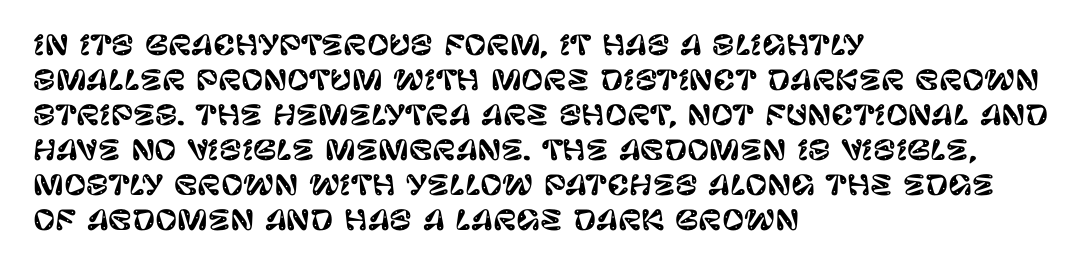
The image shows 27 px text type; set left-aligned, normal line spacing (1.3x), normal letter spacing, not underlined.
